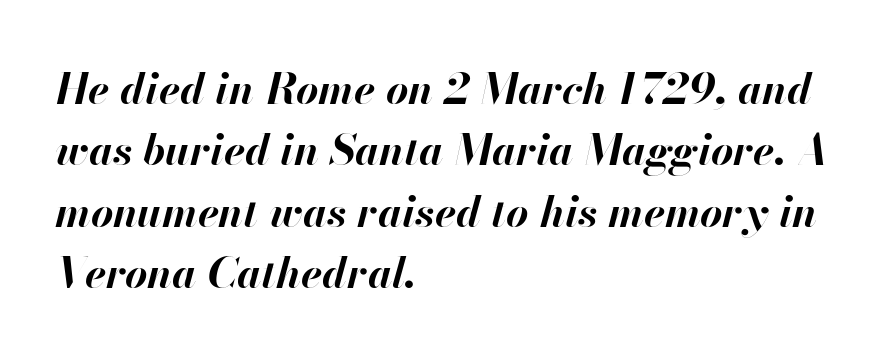
The image shows 43 px bold type, italic (leaning right); set left-aligned, normal line spacing (1.43x), normal letter spacing, not underlined; high stroke contrast and a small x-height.
